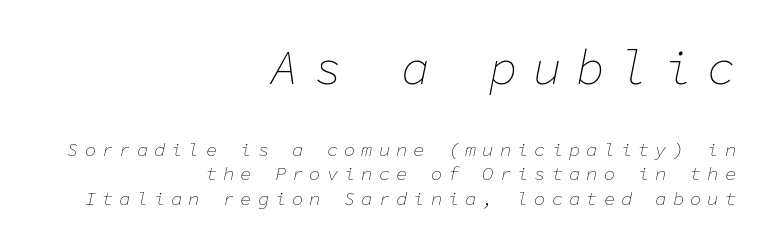
{"italic": "yes", "lean": "right", "slant_degrees": 11, "bold": "no", "weight": "thin", "width": "normal", "stroke_contrast": "low", "x_height": "medium", "monospaced": "yes", "underline": "no", "align": "right", "line_spacing": "normal", "line_spacing_ratio": 1.3, "letter_spacing": "wide", "letter_spacing_em": 0.31, "larger_block": "first", "size_ratio": 2.53, "glyph_px": 48}
